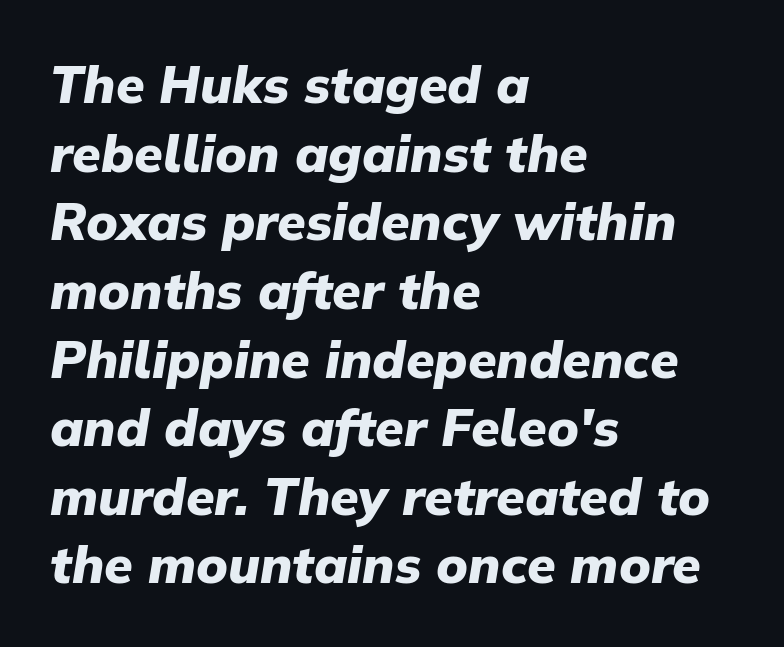
{"italic": "yes", "lean": "right", "slant_degrees": 9, "bold": "yes", "weight": "heavy", "width": "normal", "stroke_contrast": "low", "x_height": "medium", "monospaced": "no", "underline": "no", "align": "left", "line_spacing": "normal", "line_spacing_ratio": 1.32, "letter_spacing": "normal", "letter_spacing_em": 0.0, "glyph_px": 52}
